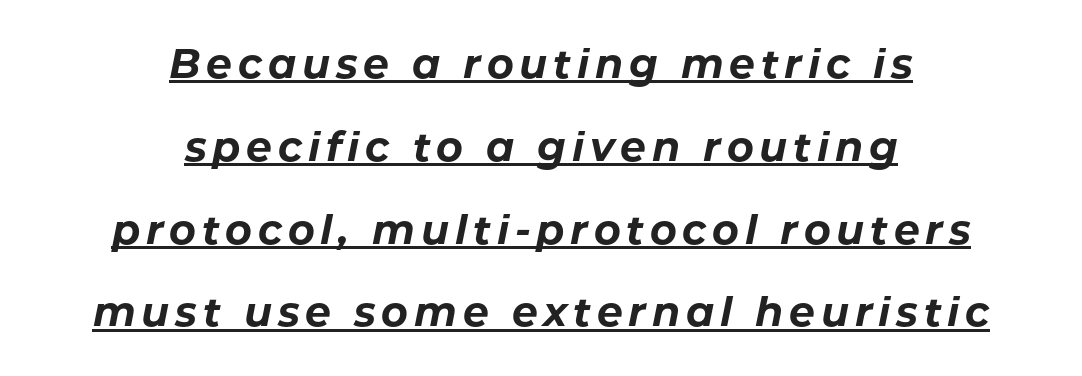
The letters are slanted; this is an italic face. This rendering features underlined lettering. Each letter keeps its own natural width here, so spacing adapts to shape. Neither beginnings nor endings align; midpoints do. The block of text is sparse from top to bottom, with ample space between rows. Emphasis by weight is at full strength: bold.
